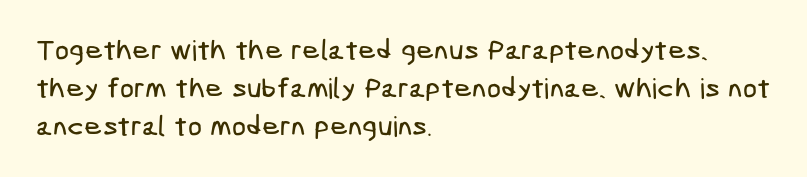
Q: Is the typeface a serif or a sans-serif typeface? A: Sans-serif.
Q: Is the text underlined? A: No.
Q: How is the paragraph aligned? A: Left-aligned.
Q: Is the spacing between letters normal or unusually wide? A: Normal.
Q: Is the spacing between lines tight, normal or loose? A: Normal.
Q: Width (condensed, normal, or wide)? A: Condensed.
Q: Stroke contrast? A: Low.
Q: x-height? A: Medium.
